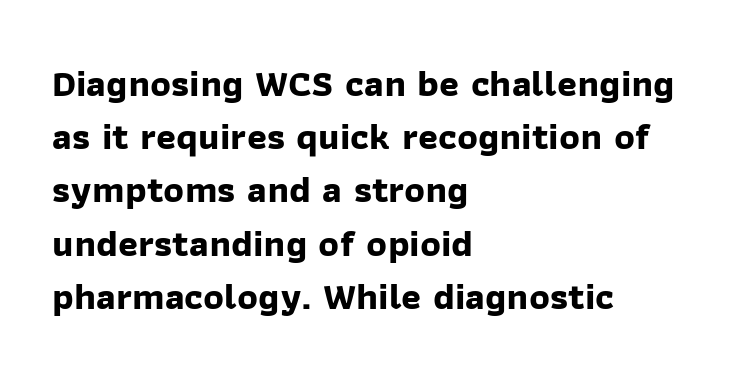
{"serif": "no", "bold": "yes", "weight": "bold", "width": "normal", "stroke_contrast": "low", "x_height": "medium", "monospaced": "no", "underline": "no", "align": "left", "line_spacing": "normal", "line_spacing_ratio": 1.4, "letter_spacing": "normal", "letter_spacing_em": 0.0, "glyph_px": 38}
